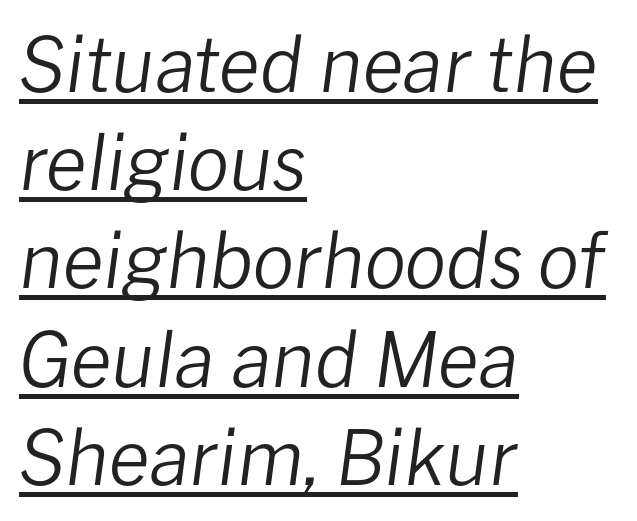
Q: Is the text bold? A: No.
Q: Is the text italic (slanted)? A: Yes, it leans right by about 8 degrees.
Q: Is the text underlined? A: Yes.
Q: How is the paragraph aligned? A: Left-aligned.
Q: Is the spacing between letters normal or unusually wide? A: Normal.
Q: Is the spacing between lines tight, normal or loose? A: Normal.
Q: Width (condensed, normal, or wide)? A: Normal.
Q: Stroke contrast? A: Low.
Q: x-height? A: Medium.
Q: Monospaced? A: No.
